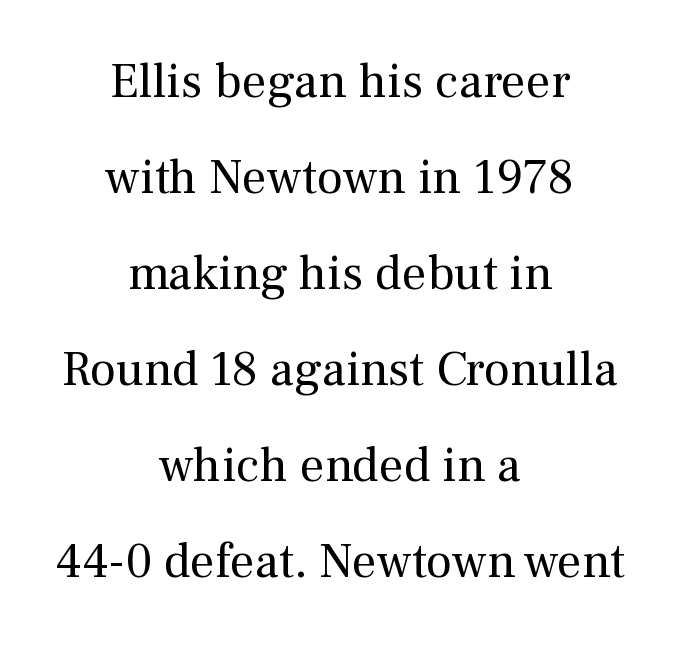
{"serif": "yes", "italic": "no", "bold": "no", "weight": "regular", "width": "normal", "stroke_contrast": "medium", "x_height": "medium", "monospaced": "no", "underline": "no", "align": "center", "line_spacing": "loose", "line_spacing_ratio": 1.96, "letter_spacing": "normal", "letter_spacing_em": 0.0, "glyph_px": 49}
